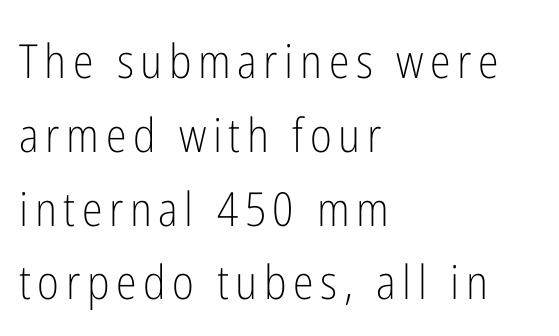
Just letters on the line, the space beneath them empty. The passage shown is typed in a proportional face where columns would drift. One-word summary of the alignment: left. What kind of face is this? One without serifs — a sans.
